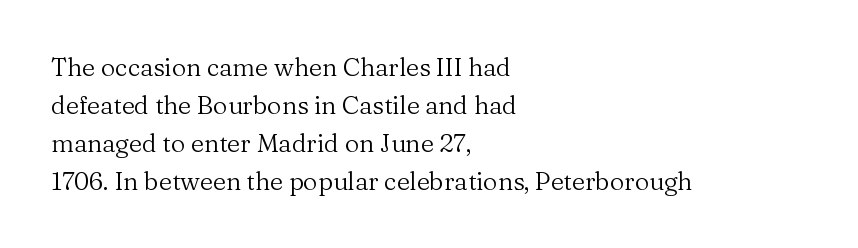
{"italic": "no", "bold": "no", "underline": "no", "align": "left", "line_spacing": "normal", "line_spacing_ratio": 1.52, "letter_spacing": "normal", "letter_spacing_em": 0.0, "glyph_px": 25}
